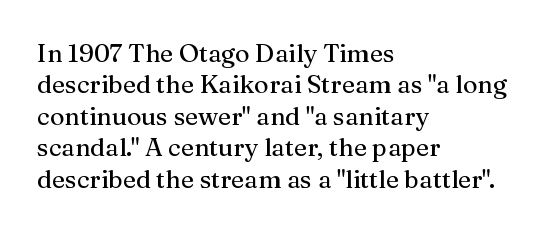
{"italic": "no", "underline": "no", "align": "left", "line_spacing": "normal", "line_spacing_ratio": 1.26, "letter_spacing": "normal", "letter_spacing_em": 0.0, "glyph_px": 25}
